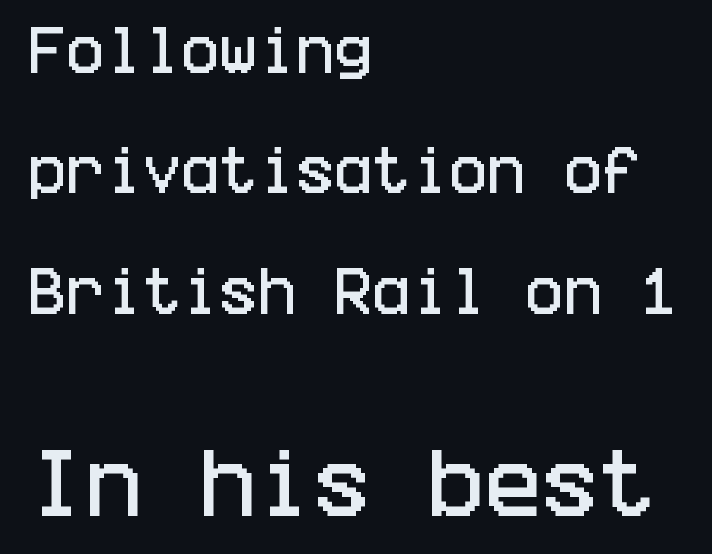
Do the letters lean? They stand straight. Is the letter spacing exaggerated? No — it looks like the ordinary default. Block two is the big one; block one sits smaller above it. Unmarked baselines from the first word to the last. Widely set lines give the paragraph a tall, airy silhouette.
